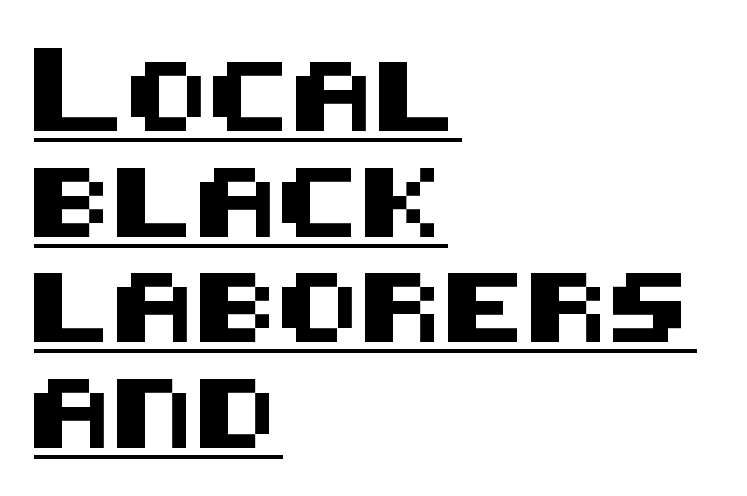
The image shows 69 px sans-serif type, upright; set left-aligned, normal line spacing (1.53x), normal letter spacing, underlined; medium stroke contrast and a large x-height.
